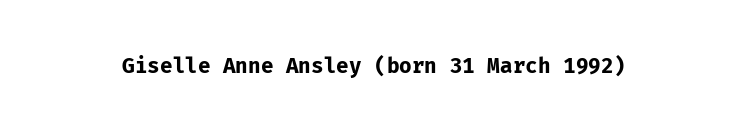
Q: Is the text bold? A: Yes.
Q: Is the text italic (slanted)? A: No, it is upright.
Q: Is the text underlined? A: No.
Q: Is the spacing between letters normal or unusually wide? A: Normal.
